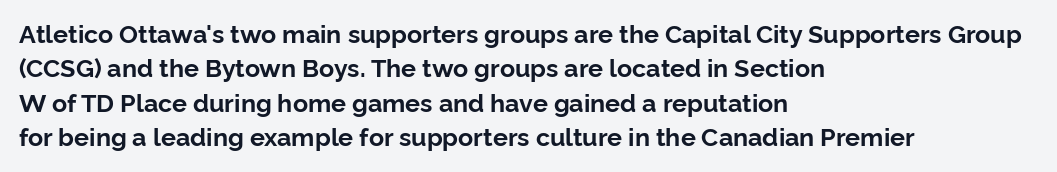
{"italic": "no", "bold": "yes", "underline": "no", "align": "left", "line_spacing": "normal", "line_spacing_ratio": 1.38, "letter_spacing": "normal", "letter_spacing_em": 0.0, "glyph_px": 25}
